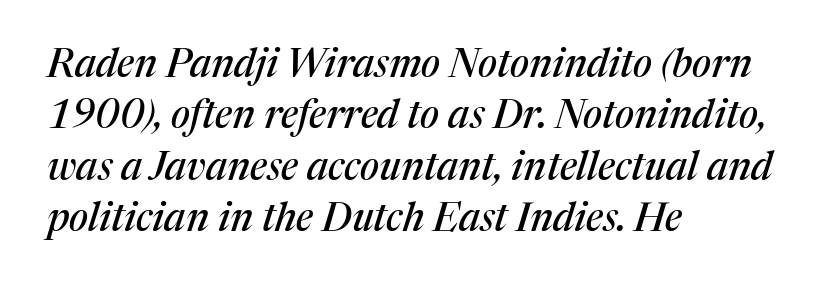
Classification — serif. The lines in this sample share a left origin and differ only in where they stop. Spacing between characters is what you'd get straight out of the box. Words float on clear page, feet unadorned. This sample has the flowing, uneven cadence of proportional lettering. The leading is moderate, giving the passage an even texture.
